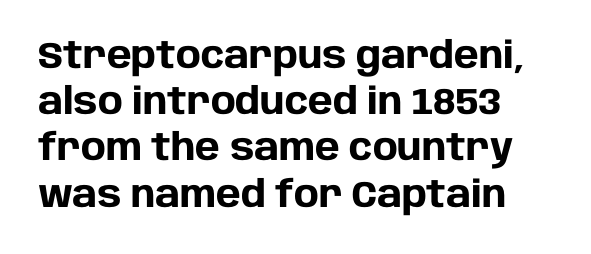
{"serif": "no", "italic": "no", "bold": "yes", "weight": "heavy", "width": "normal", "stroke_contrast": "low", "x_height": "large", "monospaced": "no", "underline": "no", "align": "left", "line_spacing": "normal", "line_spacing_ratio": 1.25, "letter_spacing": "normal", "letter_spacing_em": 0.0, "glyph_px": 37}
